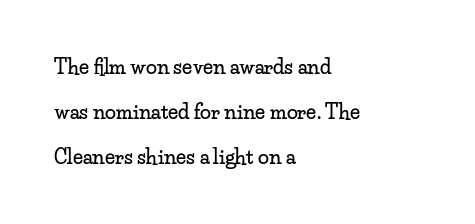
Type without underlining. A great deal of white space separates one row of letters from the next. The line texture is even and compact thanks to regular tracking. The axis of the letterforms is exactly vertical.
